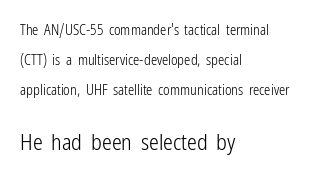
A typesetter would call this zero additional tracking. Vertical strokes here are truly vertical. No letter is thick-stroked: the sample isn't bold. If you measured baseline to baseline, you'd find a long distance. No word sits above an underline.
